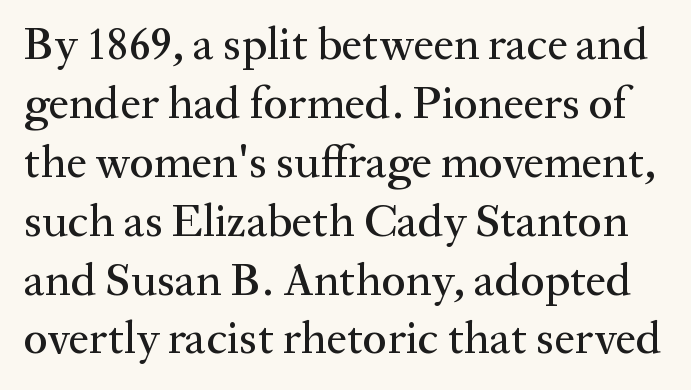
The image shows 46 px serif type, upright; set normal line spacing (1.28x), normal letter spacing, not underlined; medium stroke contrast and a medium x-height.
